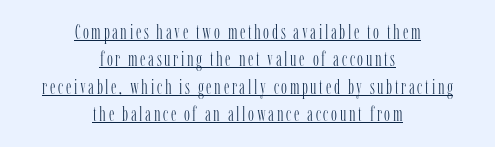
Q: Is the text bold? A: No.
Q: Is the text italic (slanted)? A: No, it is upright.
Q: Is the text underlined? A: Yes.
Q: How is the paragraph aligned? A: Centered.
Q: Is the spacing between lines tight, normal or loose? A: Normal.
